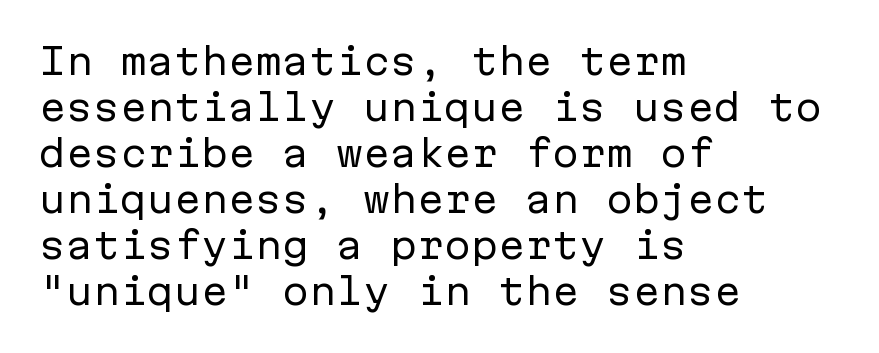
Q: Is the text bold? A: No.
Q: Is the text italic (slanted)? A: No, it is upright.
Q: Is the typeface a serif or a sans-serif typeface? A: Sans-serif.
Q: Is the text underlined? A: No.
Q: How is the paragraph aligned? A: Left-aligned.
Q: Is the spacing between letters normal or unusually wide? A: Normal.
Q: Is the spacing between lines tight, normal or loose? A: Normal.
Q: Width (condensed, normal, or wide)? A: Normal.
Q: Stroke contrast? A: Low.
Q: x-height? A: Medium.
Q: Monospaced? A: Yes.
